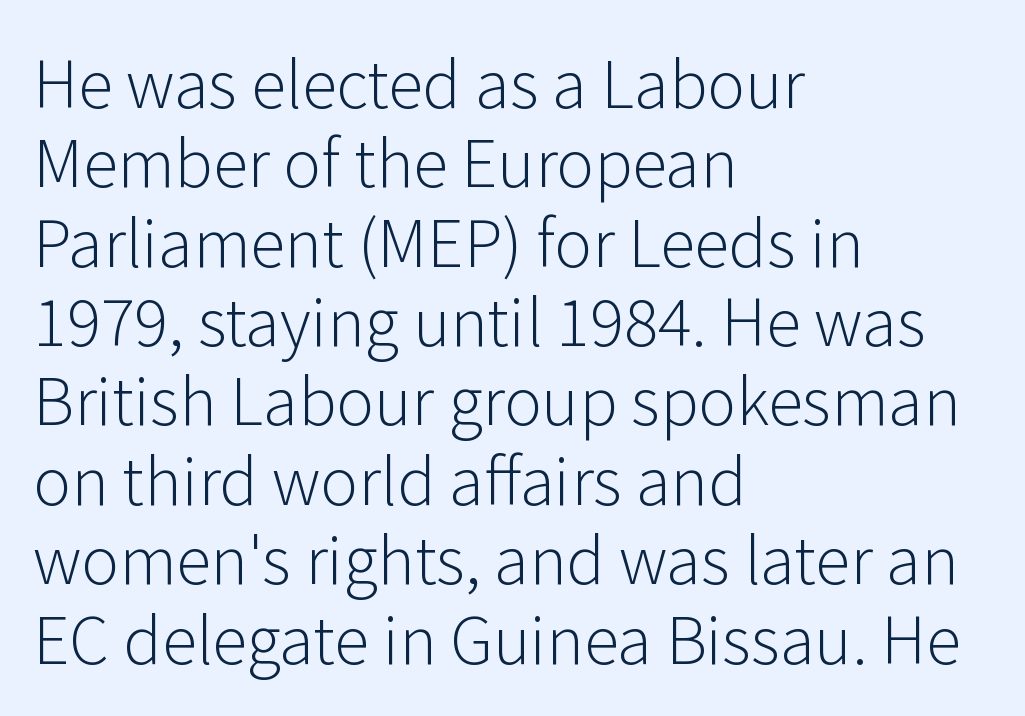
The string is rendered with underlining switched off. Is the type heavy? It reads as light-to-regular instead. You can tell it's not italic because the verticals are truly vertical. You can tell from the bare stems that sans-serif type was used. Honestly, the letter spacing is just normal — you wouldn't notice it. Caption: multi-line text, flush left, ragged right.
